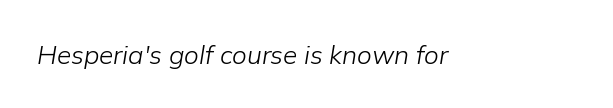
Bare-footed words on every line. Default kerning and tracking; the words read as compact shapes. Heaviness? Minimal to ordinary, like unemphasized prose. It's the slanting kind of type.
